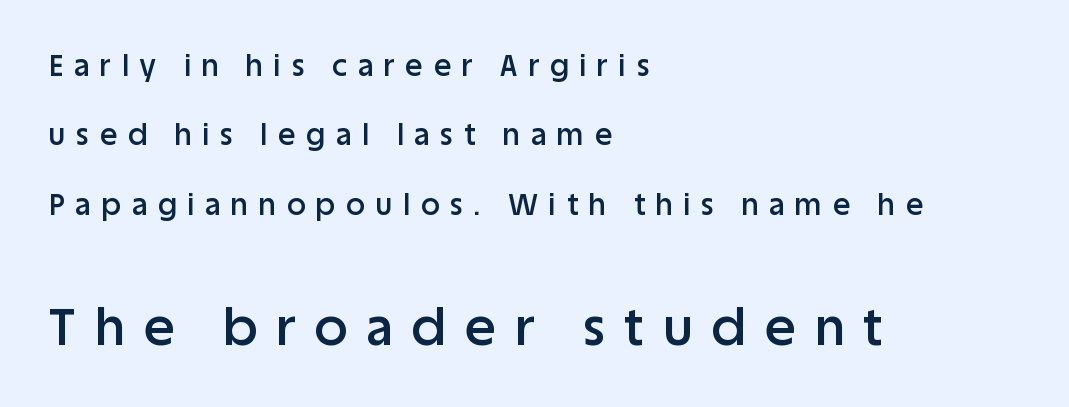
The image shows 51 px semibold sans-serif type, upright; set left-aligned, loose line spacing (2.39x), unusually wide letter spacing (+0.38 em), not underlined; the second (bottom) block is 1.76x larger; low stroke contrast and a large x-height.
